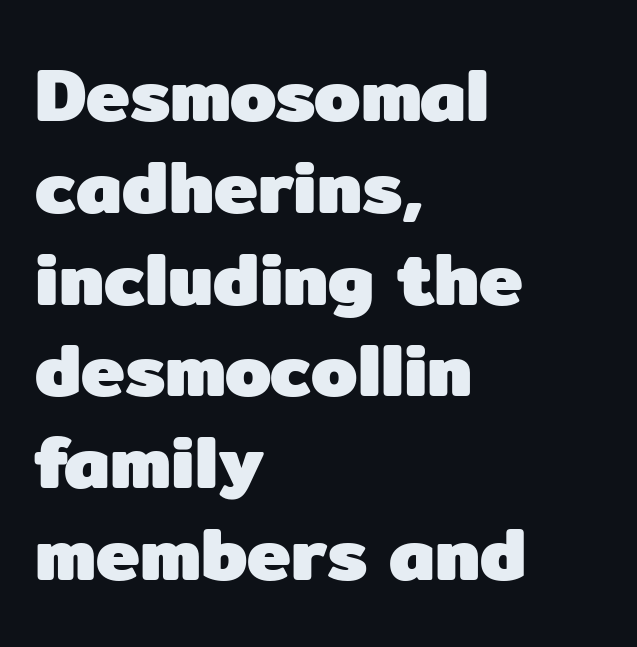
Decoration check: the copy has no underline. Regarding serifs, this sample does without them. The face used here is proportionally spaced, like ordinary book or web type. Between one letter and the next there's only the usual sliver of space.
